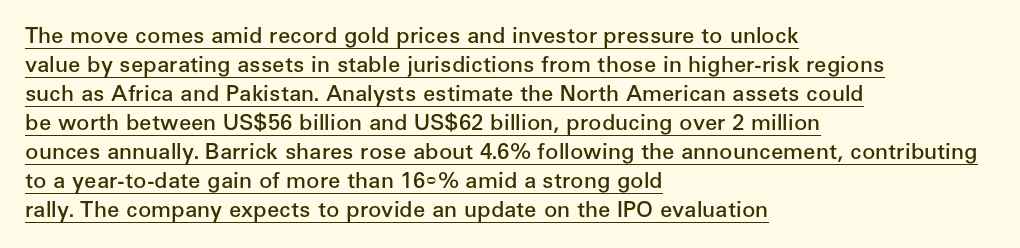
Q: Is the text bold? A: Semi-bold.
Q: Is the text italic (slanted)? A: No, it is upright.
Q: Is the text underlined? A: Yes.
Q: How is the paragraph aligned? A: Left-aligned.
Q: Is the spacing between letters normal or unusually wide? A: Normal.
Q: Is the spacing between lines tight, normal or loose? A: Normal.
